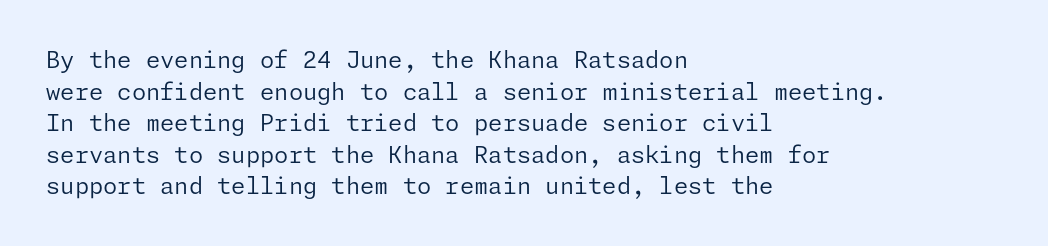
Q: Is the text bold? A: No.
Q: Is the text italic (slanted)? A: No, it is upright.
Q: Is the text underlined? A: No.
Q: How is the paragraph aligned? A: Left-aligned.
Q: Is the spacing between letters normal or unusually wide? A: Normal.
Q: Is the spacing between lines tight, normal or loose? A: Normal.
